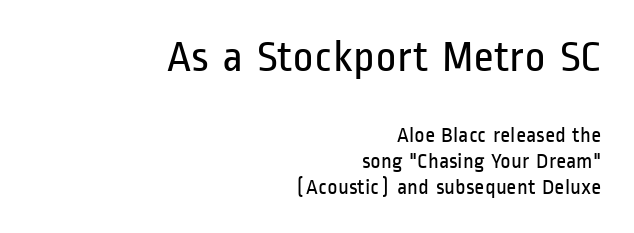
Q: Is the text bold? A: No.
Q: Is the text italic (slanted)? A: No, it is upright.
Q: Is the typeface a serif or a sans-serif typeface? A: Sans-serif.
Q: Is the text underlined? A: No.
Q: How is the paragraph aligned? A: Right-aligned.
Q: Is the spacing between letters normal or unusually wide? A: Normal.
Q: Which block of text is set in a larger size, the first (top) or the second (bottom)? A: The first (top) one.
Q: Width (condensed, normal, or wide)? A: Condensed.
Q: Stroke contrast? A: Low.
Q: x-height? A: Medium.
Q: Monospaced? A: No.
